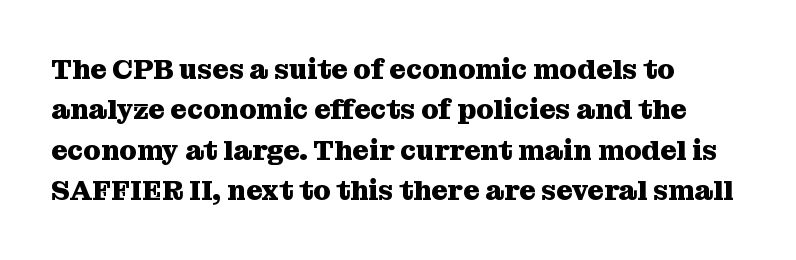
The image shows 28 px heavy serif type, upright; set left-aligned, normal line spacing (1.44x), normal letter spacing, not underlined; medium stroke contrast and a medium x-height.
